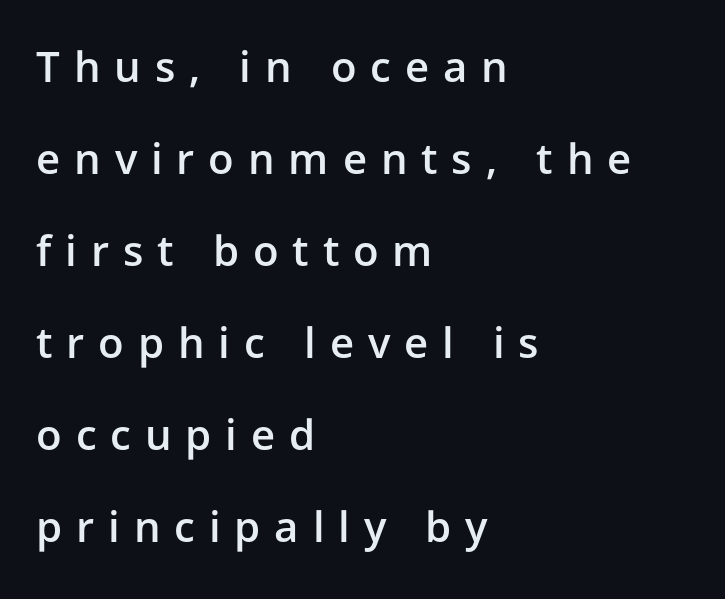
The image shows 42 px semibold sans-serif type, upright; set left-aligned, loose line spacing (2.19x), unusually wide letter spacing (+0.33 em), not underlined; low stroke contrast and a medium x-height.
